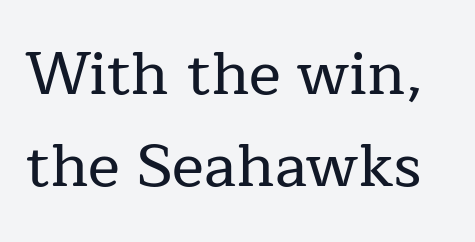
{"serif": "yes", "italic": "no", "width": "normal", "stroke_contrast": "low", "x_height": "medium", "monospaced": "no", "underline": "no", "line_spacing": "normal", "line_spacing_ratio": 1.54, "letter_spacing": "normal", "letter_spacing_em": 0.0, "glyph_px": 60}
